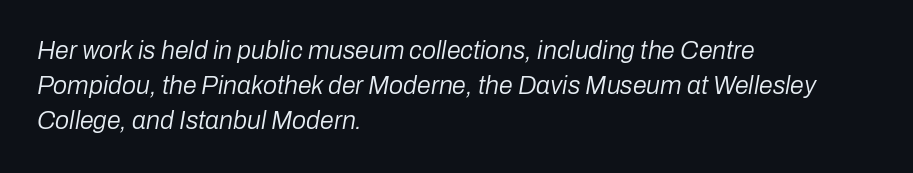
Standard letterfit; no display-style spreading of the glyphs. The face looks like a standard text weight, possibly lighter. Descenders are the only things crossing below the line. Regarding leading, the lines here are spaced in the standard way. All the whitespace from short lines collects on the right. The rendering applies a slant to the glyphs.
